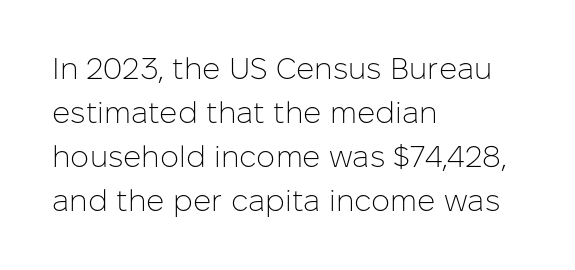
Unmarked baselines from the first word to the last. Quick note: interline space is typical. Vertical stems look standard width or narrower in stroke. Students, note that the glyphs here touch the page at normal intervals. Every row of glyphs begins at an identical x-position on the left. The characters display no serif detailing; their extremities are plain.
